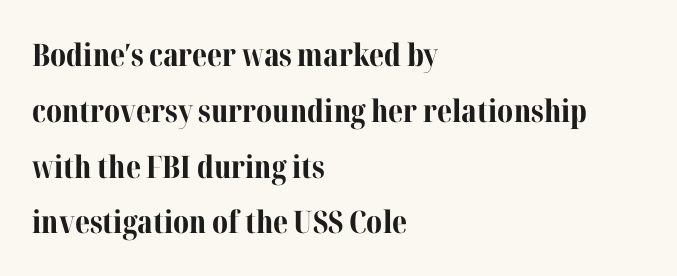
{"serif": "yes", "italic": "no", "bold": "yes", "weight": "bold", "width": "normal", "stroke_contrast": "medium", "x_height": "medium", "monospaced": "no", "underline": "no", "align": "left", "line_spacing_ratio": 1.8, "letter_spacing": "normal", "letter_spacing_em": 0.0, "glyph_px": 31}
